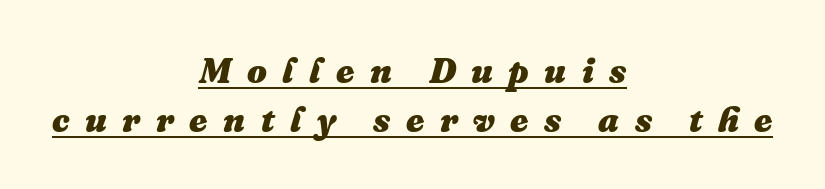
These lines are rendered in a variable-pitch font. Slant detected: the letters are inclined. These lines stack symmetrically, like a column narrowing and widening about its center. The passage shown has open, widely tracked lettering throughout.
